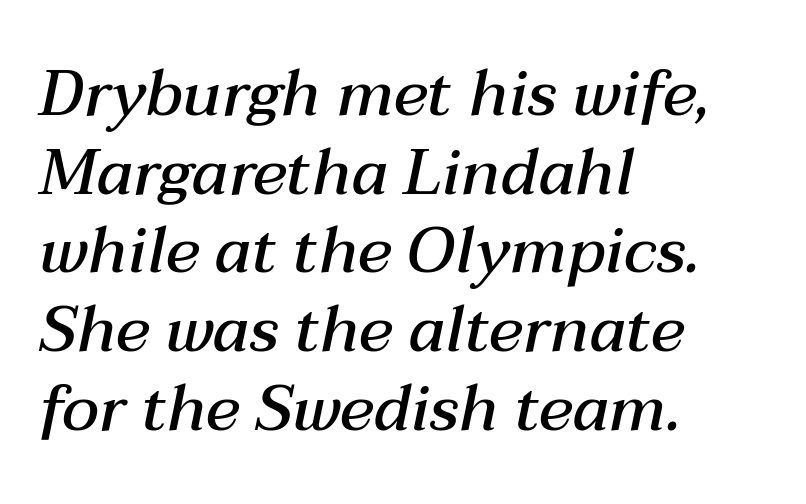
Q: Is the text bold? A: Semi-bold.
Q: Is the text italic (slanted)? A: Yes, it leans right by about 12 degrees.
Q: Is the text underlined? A: No.
Q: How is the paragraph aligned? A: Left-aligned.
Q: Is the spacing between letters normal or unusually wide? A: Normal.
Q: Width (condensed, normal, or wide)? A: Normal.
Q: Stroke contrast? A: Medium.
Q: x-height? A: Medium.
Q: Monospaced? A: No.
